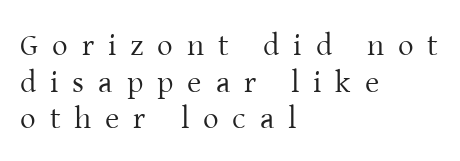
Characters follow at a spacing far wider than the type designer built in. Examine the stroke ends and you'll spot serifs. Here the designer chose a conventional face with non-uniform glyph widths. A classic flush-left, rag-right setting is used for this passage. Check the space under the baseline: it is left empty.
